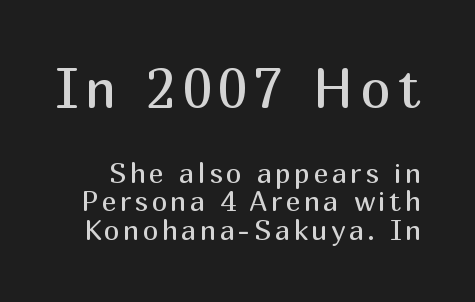
The passage shown is typed in a proportional face where columns would drift. The space beneath each line is pristine and unruled. This sample trades vertical openness for compactness between lines. The type sits square on the baseline with zero lean. No heavy texture on the line: the type isn't bold.
